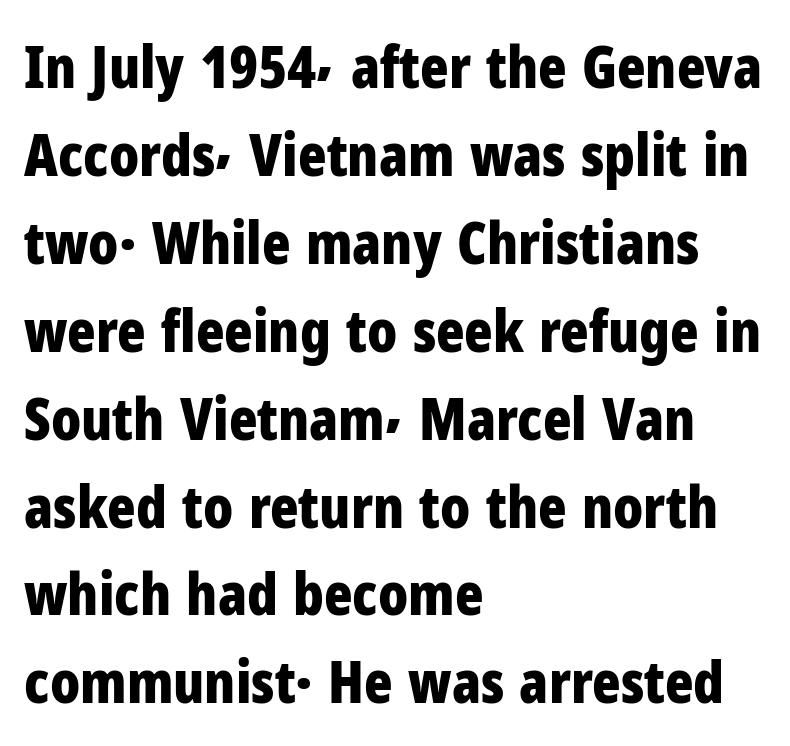
Q: Is the text bold? A: Yes.
Q: Is the text italic (slanted)? A: No, it is upright.
Q: Is the typeface a serif or a sans-serif typeface? A: Sans-serif.
Q: Is the text underlined? A: No.
Q: How is the paragraph aligned? A: Left-aligned.
Q: Is the spacing between letters normal or unusually wide? A: Normal.
Q: Is the spacing between lines tight, normal or loose? A: Normal.
Q: Width (condensed, normal, or wide)? A: Condensed.
Q: Stroke contrast? A: Low.
Q: x-height? A: Medium.
Q: Monospaced? A: No.
